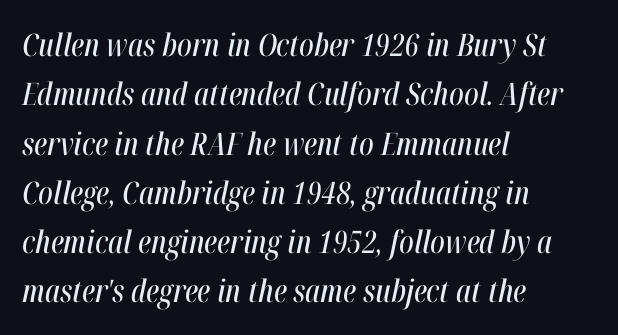
Here the glyphs are tracked normally, forming tight word shapes. A student would call this left alignment; a typographer would say flush left, rag right. Does the lettering tilt? It does — this is italic. Here the designer chose a conventional face with non-uniform glyph widths. Bare-footed words on every line.
